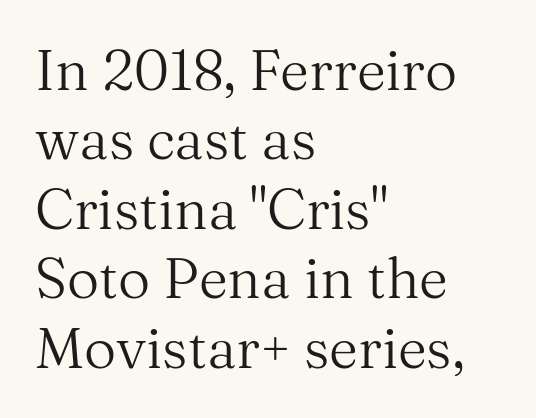
Tracking here is standard; glyphs follow each other at the usual distance. Compared with a centered layout, this one pins lines to the left instead. These lines are rendered in a variable-pitch font. If you drew a line through each stem, it would be perfectly vertical.
